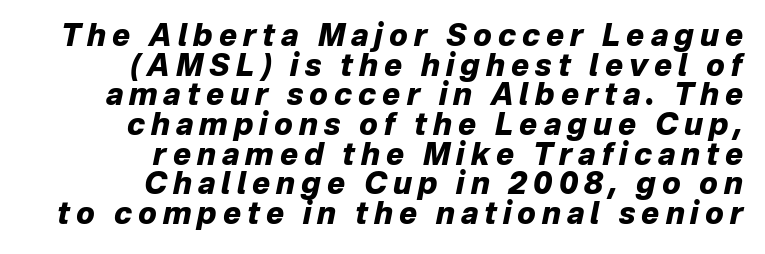
The image shows 30 px heavy type, italic (leaning right); set right-aligned, tight line spacing (0.99x), unusually wide letter spacing (+0.2 em), not underlined; low stroke contrast and a medium x-height.
